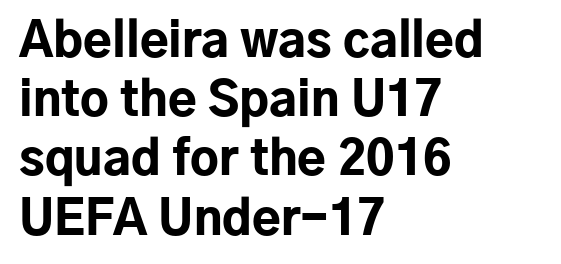
Q: Is the text bold? A: Yes.
Q: Is the text italic (slanted)? A: No, it is upright.
Q: Is the typeface a serif or a sans-serif typeface? A: Sans-serif.
Q: Is the text underlined? A: No.
Q: How is the paragraph aligned? A: Left-aligned.
Q: Is the spacing between letters normal or unusually wide? A: Normal.
Q: Is the spacing between lines tight, normal or loose? A: Normal.
Q: Width (condensed, normal, or wide)? A: Normal.
Q: Stroke contrast? A: Low.
Q: x-height? A: Medium.
Q: Monospaced? A: No.
